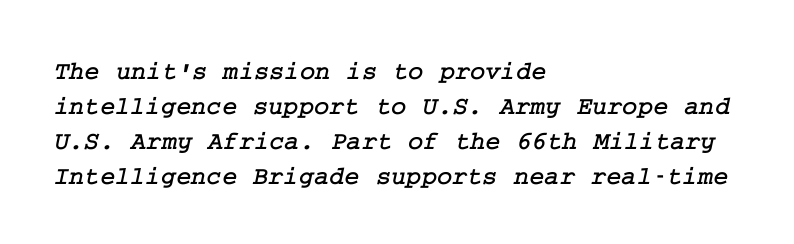
Glance below the letters and you will spot only blank space. A typesetter would call this leading conventional body-copy spacing. Nothing unusual about the tracking: characters are spaced as the font intends. The text block is weighted toward the left margin, trailing off unevenly rightward.
